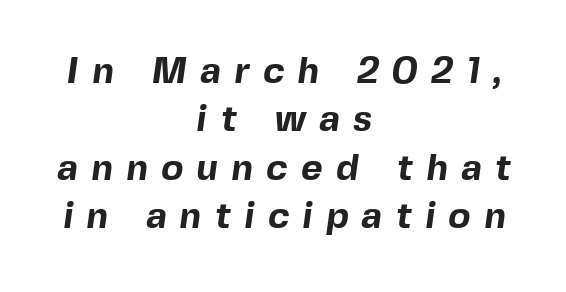
The image shows 37 px bold sans-serif type; set centered, normal line spacing (1.31x), unusually wide letter spacing (+0.36 em), not underlined; a medium x-height.
